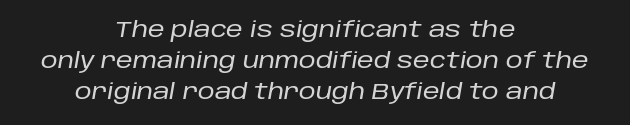
{"italic": "yes", "lean": "right", "slant_degrees": 10, "underline": "no", "align": "center", "line_spacing": "normal", "line_spacing_ratio": 1.47, "letter_spacing": "normal", "letter_spacing_em": 0.0, "glyph_px": 21}
